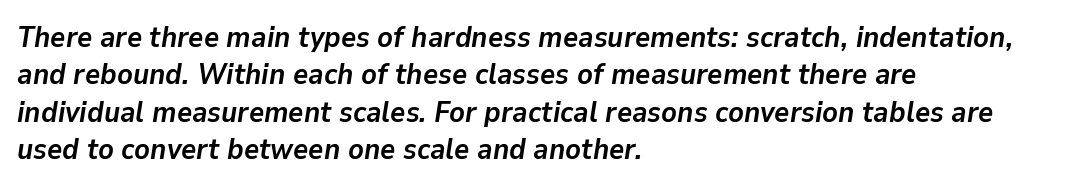
{"italic": "yes", "lean": "right", "slant_degrees": 9, "bold": "yes", "weight": "semibold", "width": "normal", "stroke_contrast": "low", "x_height": "medium", "monospaced": "no", "underline": "no", "align": "left", "line_spacing": "normal", "line_spacing_ratio": 1.29, "letter_spacing": "normal", "letter_spacing_em": 0.0, "glyph_px": 29}
